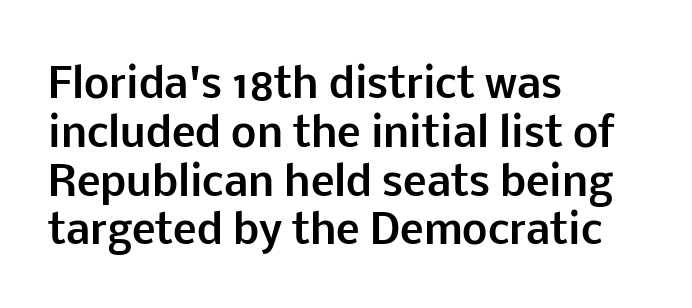
The image shows 40 px bold sans-serif type, upright; set left-aligned, line spacing 1.22x, normal letter spacing, not underlined; low stroke contrast and a medium x-height.
